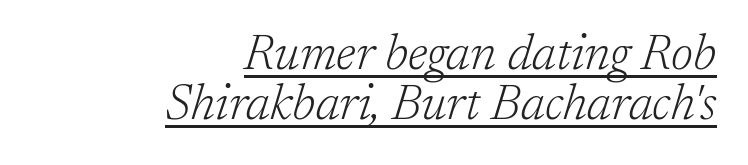
{"serif": "yes", "italic": "yes", "lean": "right", "slant_degrees": 17, "bold": "no", "weight": "light", "width": "normal", "stroke_contrast": "low", "x_height": "medium", "monospaced": "no", "underline": "yes", "align": "right", "line_spacing": "tight", "line_spacing_ratio": 1.0, "letter_spacing": "normal", "letter_spacing_em": 0.0, "glyph_px": 50}
